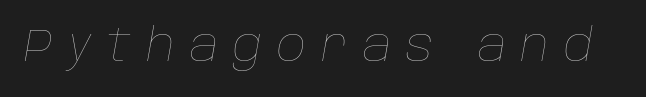
Q: Is the text bold? A: No.
Q: Is the text italic (slanted)? A: Yes, it leans right by about 10 degrees.
Q: Is the text underlined? A: No.
Q: Is the spacing between letters normal or unusually wide? A: Unusually wide.
Q: Width (condensed, normal, or wide)? A: Normal.
Q: Stroke contrast? A: Low.
Q: x-height? A: Large.
Q: Monospaced? A: No.
